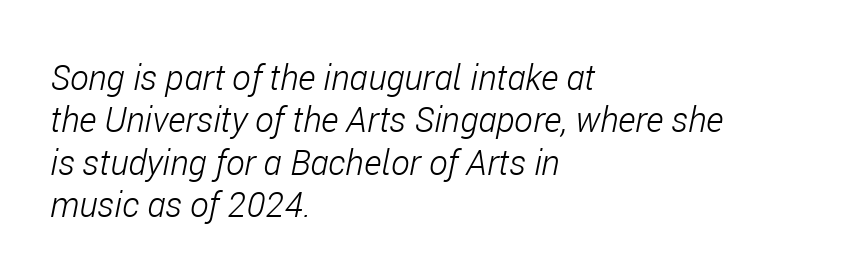
Words appear dense and cohesive because spacing is normal. This reads as an unemphasized weight, regular at the heaviest. A student would call this left alignment; a typographer would say flush left, rag right. These lines are rendered in a variable-pitch font. Words float on clear page, feet unadorned.
